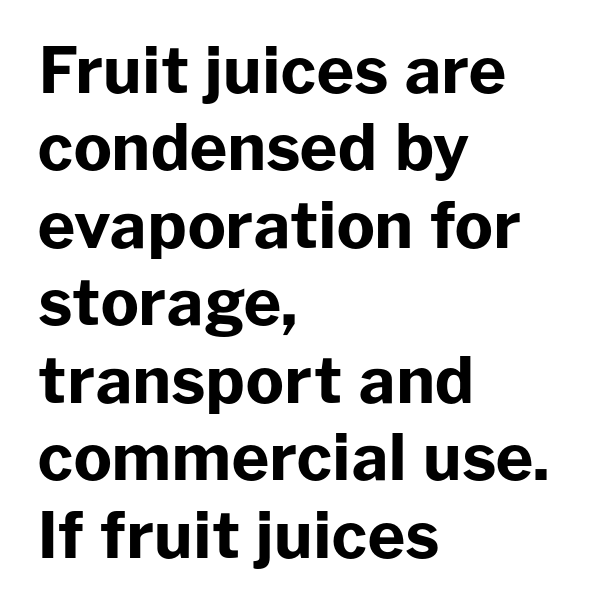
The image shows 64 px bold sans-serif type, upright; set left-aligned, line spacing 1.21x, normal letter spacing, not underlined; low stroke contrast and a medium x-height.
